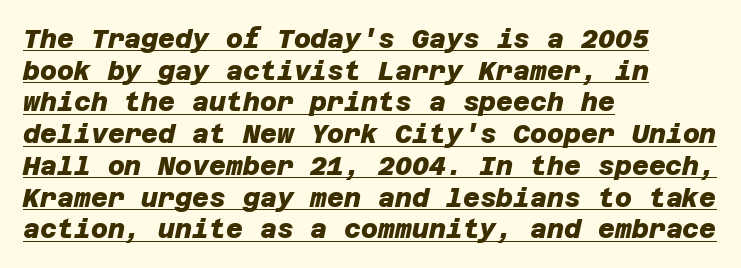
The letterforms sit shoulder to shoulder at normal distance. Reading down the block, your eye returns to a fixed left position each line. A typographer would call this underscored text. Does the weight exceed regular? Yes, all the way to bold.
